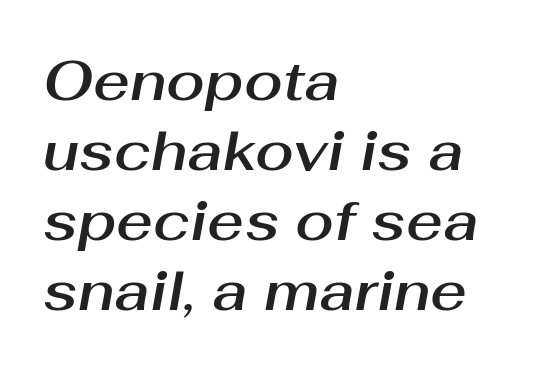
{"italic": "yes", "lean": "right", "slant_degrees": 10, "width": "normal", "stroke_contrast": "medium", "x_height": "medium", "monospaced": "no", "underline": "no", "align": "left", "line_spacing": "normal", "line_spacing_ratio": 1.25, "letter_spacing": "normal", "letter_spacing_em": 0.0, "glyph_px": 56}
